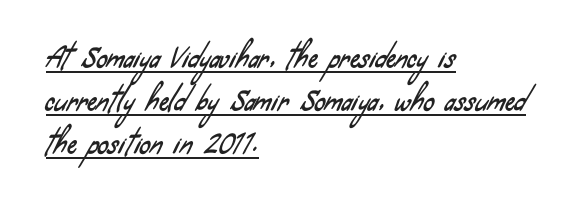
Horizontal bands of white between lines are of average thickness. Left-aligned paragraph, ragged on the right. This sample uses plain, unmodified letter spacing. This is underlined copy, the kind a proofreader might mark for attention.
